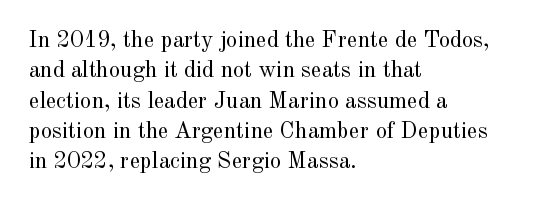
The space directly below the letters is spotless. Caption: standard tracking, unaltered. Vertically, the passage feels balanced, rows spaced as you'd expect. Does the lettering tilt? It doesn't — this is upright.
